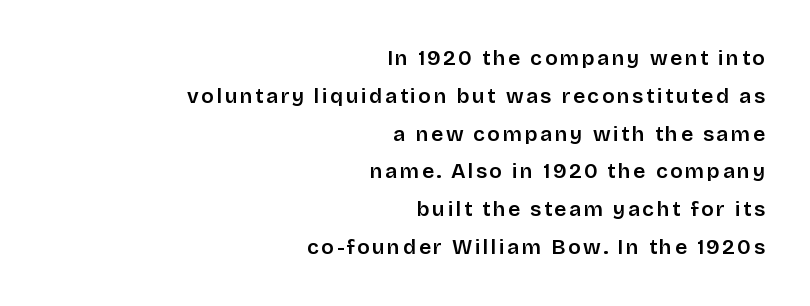
Quick note: underline off. The lines are quadded right. If you drew a line through each stem, it would be perfectly vertical.
